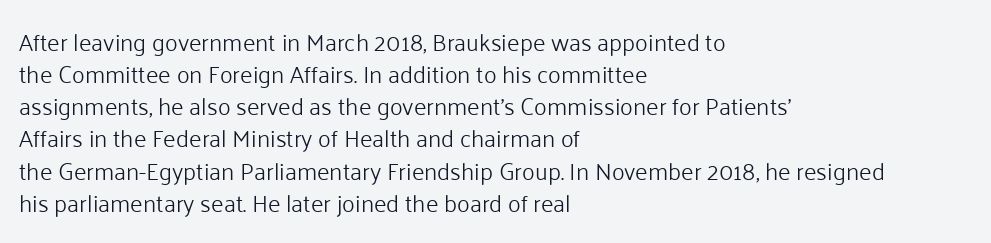
The strip under each line holds only bare page. You could call the tracking neutral — neither tight nor loose. Where is the straight margin? On the left. Upright lettering throughout. The weight tops out at a normal text grade.
